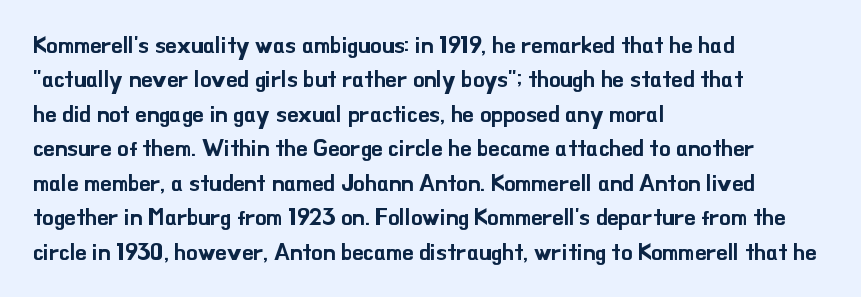
The specimen omits any rule beneath the text block's lines. The line-height multiplier appears to be the usual default. Posture: upright roman. The letters sit at their default tracking, neither squeezed nor spread.
